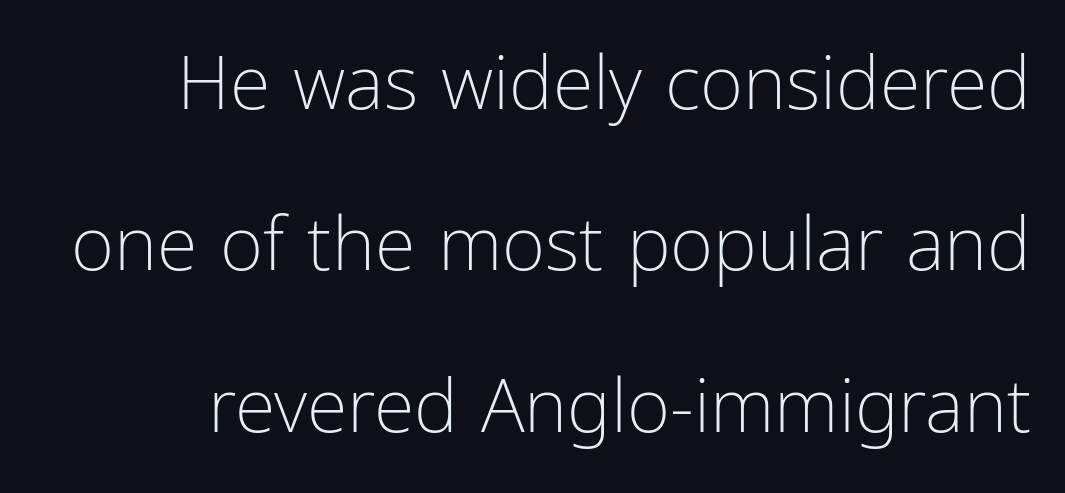
Q: Is the text bold? A: No.
Q: Is the text italic (slanted)? A: No, it is upright.
Q: Is the typeface a serif or a sans-serif typeface? A: Sans-serif.
Q: Is the text underlined? A: No.
Q: Is the spacing between letters normal or unusually wide? A: Normal.
Q: Is the spacing between lines tight, normal or loose? A: Loose.
Q: Width (condensed, normal, or wide)? A: Condensed.
Q: Stroke contrast? A: Low.
Q: x-height? A: Medium.
Q: Monospaced? A: No.
